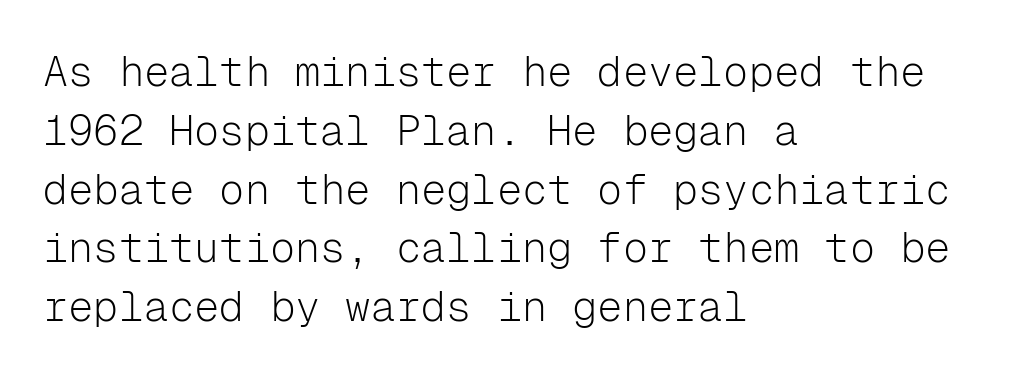
The image shows 42 px light sans-serif type, upright, monospaced; set left-aligned, normal line spacing (1.4x), normal letter spacing, not underlined; low stroke contrast and a medium x-height.
